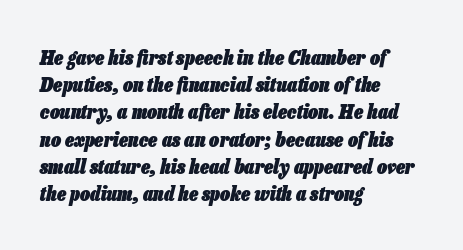
The lines are quadded left. The rows are spaced the way most documents space them. Inter-character spacing is left at the font's built-in metrics. The glyphs are unaccompanied by any horizontal stroke below them. Compared with an ordinary text face, these strokes are far heavier — a full bold.
